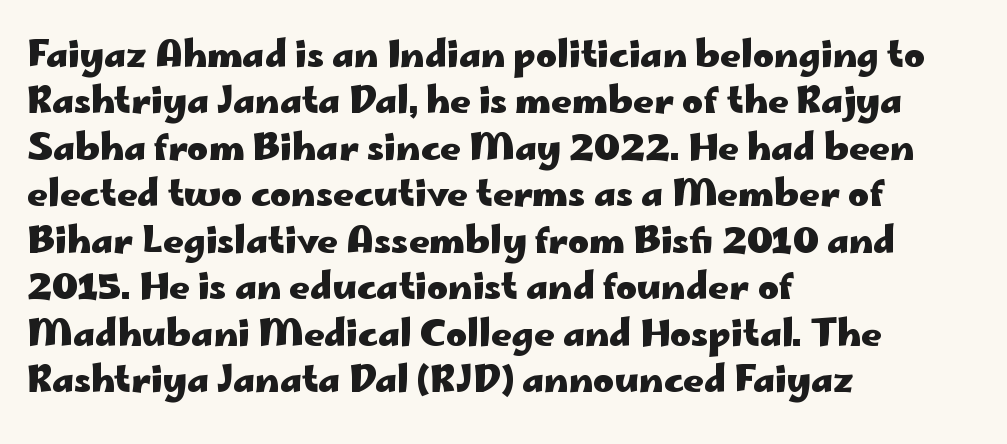
{"serif": "no", "italic": "no", "bold": "yes", "weight": "heavy", "width": "wide", "stroke_contrast": "low", "x_height": "small", "monospaced": "no", "underline": "no", "align": "left", "line_spacing": "normal", "line_spacing_ratio": 1.29, "letter_spacing": "normal", "letter_spacing_em": 0.0, "glyph_px": 36}
